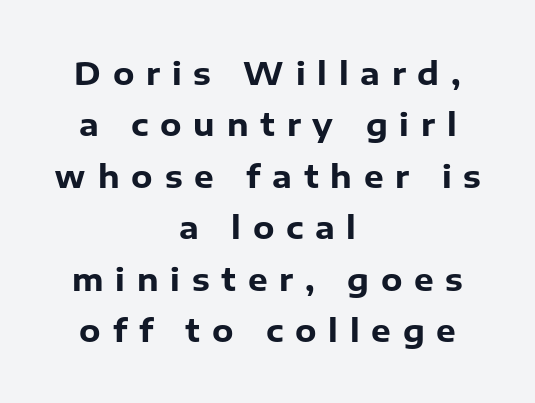
Strong, thick strokes mark this as bold type. Grotesque or geometric, the face here clearly has no serifs. Between one letter and the next there's a generous, obvious gap. If you drew a line through each stem, it would be perfectly vertical. Reading down the column, the eye jumps a familiar distance to each next line. Honestly, there is no underline to notice here at all.
